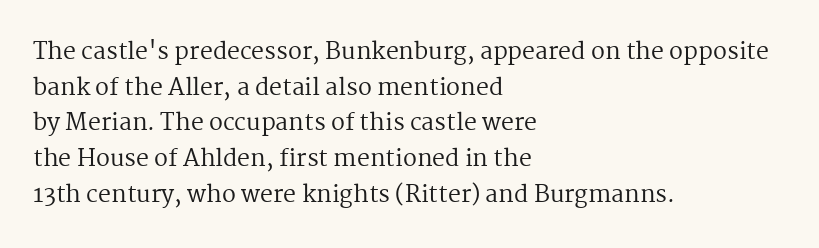
Baseline-to-baseline distance is the conventional proportion of letter height. The passage is arranged the way most books set body copy — flush left. The glyphs are unaccompanied by any horizontal stroke below them. The gaps between neighbouring characters are ordinary and unremarkable.
